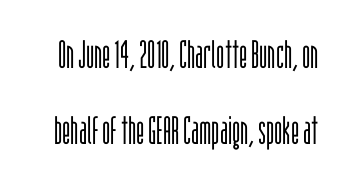
{"serif": "no", "italic": "no", "bold": "no", "weight": "light", "width": "condensed", "stroke_contrast": "low", "x_height": "large", "monospaced": "no", "underline": "no", "line_spacing": "loose", "line_spacing_ratio": 1.96, "letter_spacing": "normal", "letter_spacing_em": 0.0, "glyph_px": 39}
